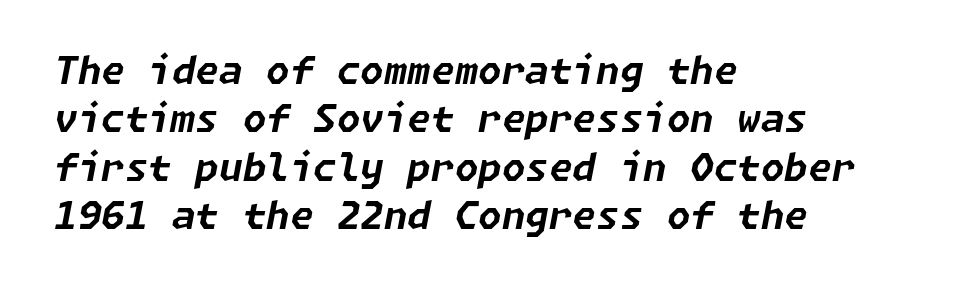
Nobody touched the tracking dial on this one. The characters look thick and weighty, a clear bold. These lines stack with their left ends in a neat column. One glance says typical: line gaps are just what's usual.
